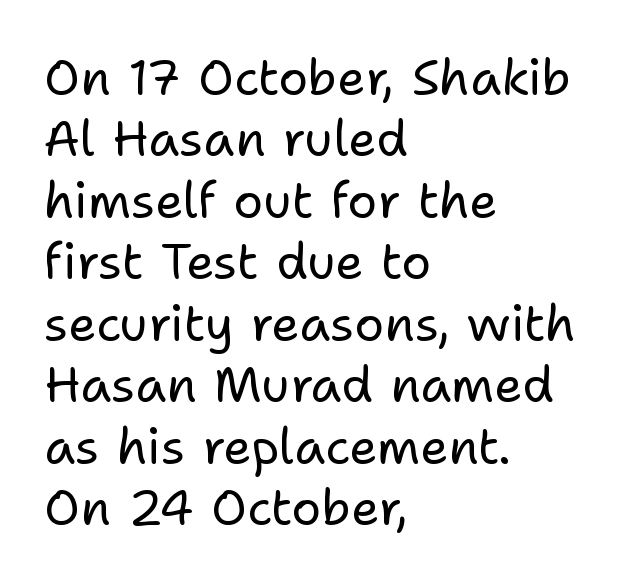
Horizontally, the lines are justified to the leading edge only. Caption: face not bold, strokes unweighted. The letterforms sit shoulder to shoulder at normal distance. Here the designer chose a conventional face with non-uniform glyph widths. Posture: straight, roman, zero tilt. Each row of text sits above clean, open space.
